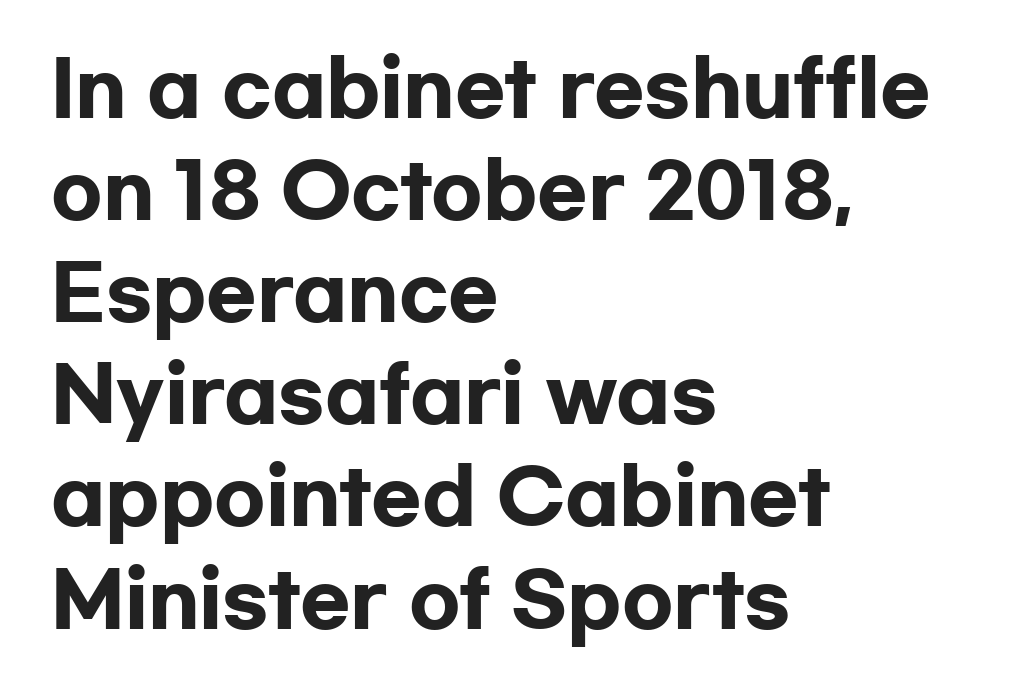
The image shows 74 px heavy, wide sans-serif type, upright; set left-aligned, normal line spacing (1.38x), normal letter spacing, not underlined; low stroke contrast and a medium x-height.
